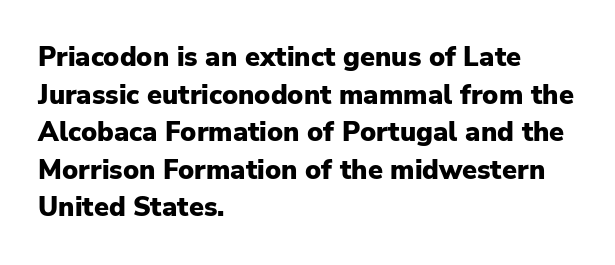
{"italic": "no", "bold": "yes", "underline": "no", "align": "left", "line_spacing": "normal", "line_spacing_ratio": 1.39, "letter_spacing": "normal", "letter_spacing_em": 0.0, "glyph_px": 27}
